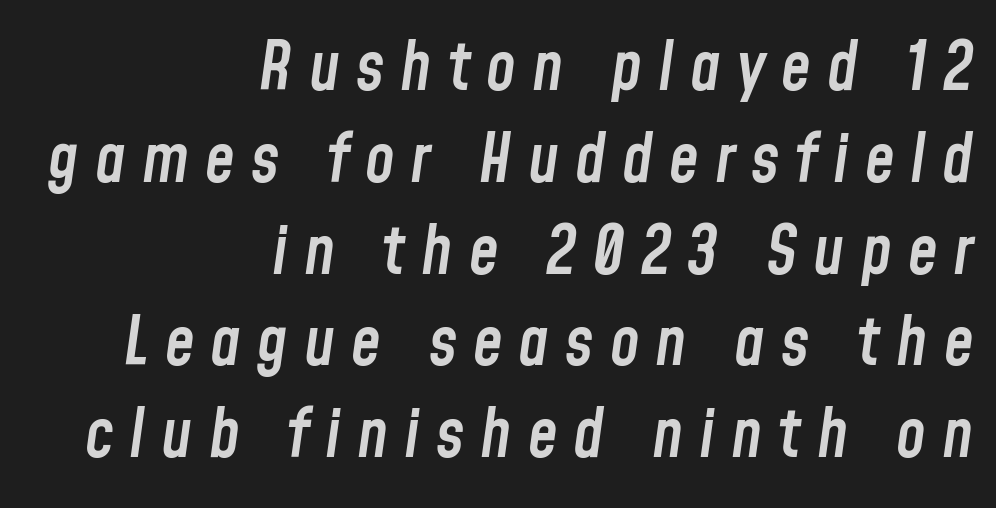
Q: Is the text bold? A: Semi-bold.
Q: Is the text italic (slanted)? A: Yes, it leans right by about 8 degrees.
Q: Is the text underlined? A: No.
Q: How is the paragraph aligned? A: Right-aligned.
Q: Is the spacing between letters normal or unusually wide? A: Unusually wide.
Q: Is the spacing between lines tight, normal or loose? A: Normal.
Q: Width (condensed, normal, or wide)? A: Condensed.
Q: Stroke contrast? A: Low.
Q: x-height? A: Medium.
Q: Monospaced? A: No.
